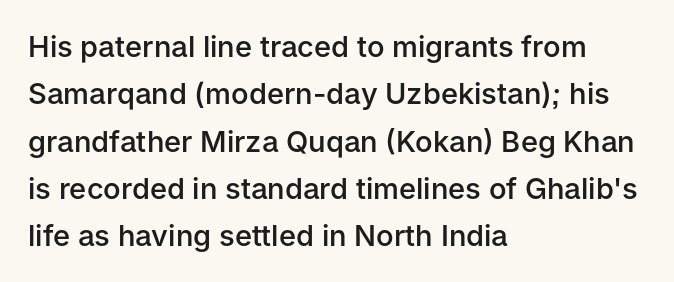
Q: Is the text bold? A: Semi-bold.
Q: Is the text italic (slanted)? A: No, it is upright.
Q: Is the typeface a serif or a sans-serif typeface? A: Sans-serif.
Q: Is the text underlined? A: No.
Q: How is the paragraph aligned? A: Left-aligned.
Q: Is the spacing between letters normal or unusually wide? A: Normal.
Q: Is the spacing between lines tight, normal or loose? A: Normal.
Q: Width (condensed, normal, or wide)? A: Normal.
Q: Stroke contrast? A: Low.
Q: x-height? A: Medium.
Q: Monospaced? A: No.
